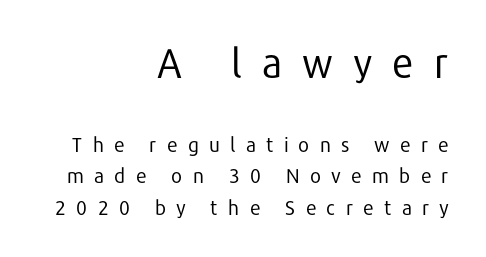
{"serif": "no", "italic": "no", "bold": "no", "weight": "regular", "width": "normal", "stroke_contrast": "low", "x_height": "medium", "monospaced": "no", "underline": "no", "align": "right", "line_spacing": "normal", "line_spacing_ratio": 1.57, "letter_spacing": "wide", "letter_spacing_em": 0.49, "larger_block": "first", "size_ratio": 2.0, "glyph_px": 40}
